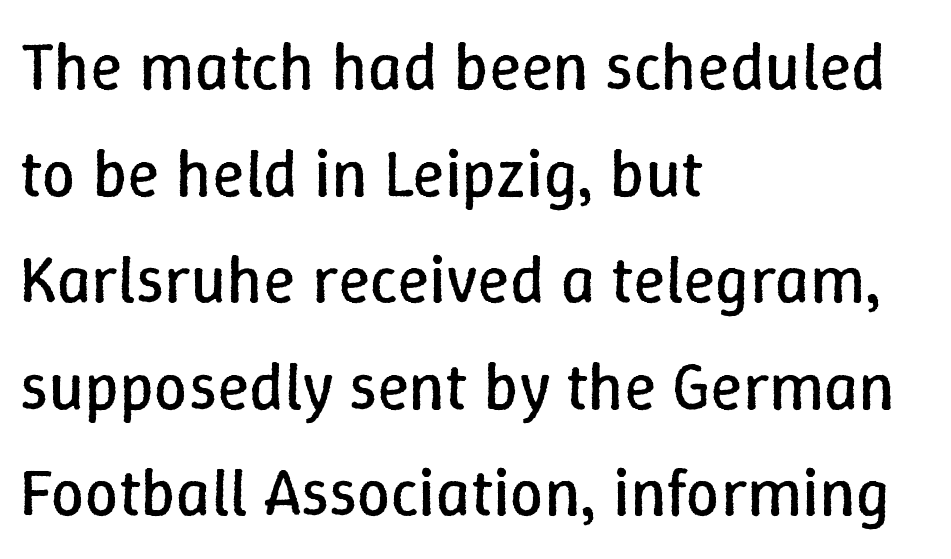
The letters stand upright; this is a roman face. Every row of glyphs begins at an identical x-position on the left. Default kerning and tracking; the words read as compact shapes. Notice how descenders clear the ascenders below comfortably — that's standard leading.
